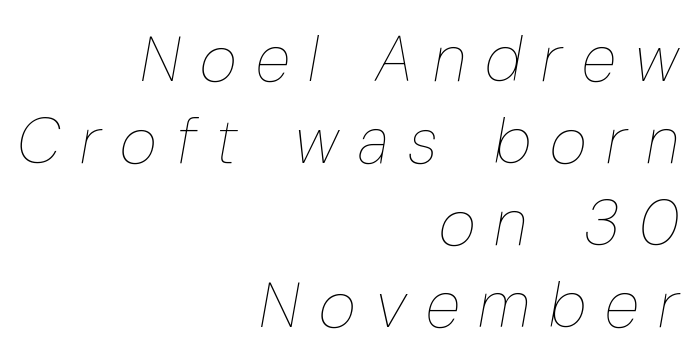
{"italic": "yes", "lean": "right", "slant_degrees": 10, "bold": "no", "weight": "thin", "width": "condensed", "stroke_contrast": "low", "x_height": "medium", "monospaced": "no", "underline": "no", "align": "right", "line_spacing": "normal", "line_spacing_ratio": 1.28, "letter_spacing": "wide", "letter_spacing_em": 0.3, "glyph_px": 64}
